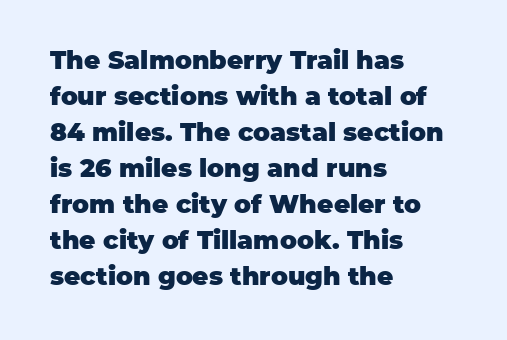
Q: Is the text bold? A: Yes.
Q: Is the text italic (slanted)? A: No, it is upright.
Q: Is the text underlined? A: No.
Q: How is the paragraph aligned? A: Left-aligned.
Q: Is the spacing between letters normal or unusually wide? A: Normal.
Q: Is the spacing between lines tight, normal or loose? A: Normal.
